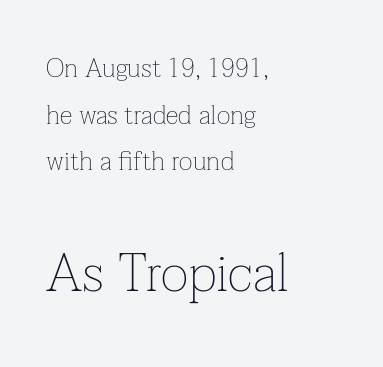
{"serif": "yes", "italic": "no", "bold": "no", "weight": "thin", "width": "normal", "stroke_contrast": "low", "x_height": "medium", "monospaced": "no", "underline": "no", "align": "left", "line_spacing_ratio": 1.79, "letter_spacing": "normal", "letter_spacing_em": 0.0, "larger_block": "second", "size_ratio": 2.04, "glyph_px": 53}
